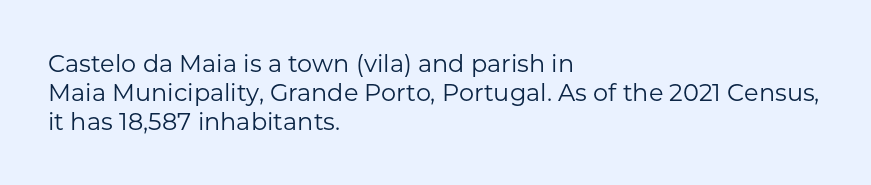
Q: Is the text bold? A: No.
Q: Is the text italic (slanted)? A: No, it is upright.
Q: Is the text underlined? A: No.
Q: How is the paragraph aligned? A: Left-aligned.
Q: Is the spacing between letters normal or unusually wide? A: Normal.
